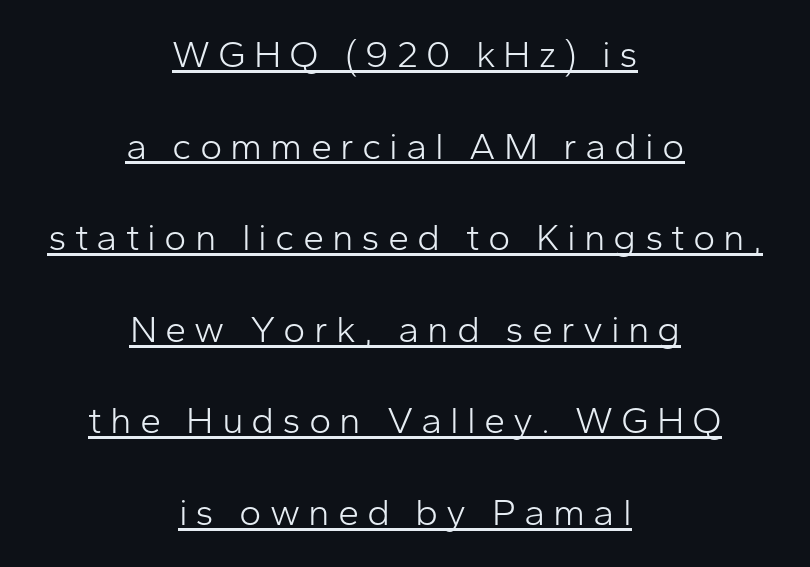
This reads as an unemphasized weight, regular at the heaviest. Which margin do the lines hug? Neither — every line sits in the middle. Tall strokes in this sample are plumb rather than angled. Character widths vary here, with narrow letters taking less room than wide ones. Descenders here cross a horizontal rule under the line. Successive baselines arrive slowly, with a big drop between each.
